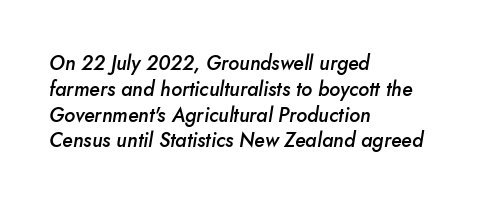
{"italic": "yes", "lean": "right", "slant_degrees": 10, "bold": "semi", "underline": "no", "align": "left", "line_spacing": "normal", "line_spacing_ratio": 1.29, "letter_spacing": "normal", "letter_spacing_em": 0.0, "glyph_px": 20}
